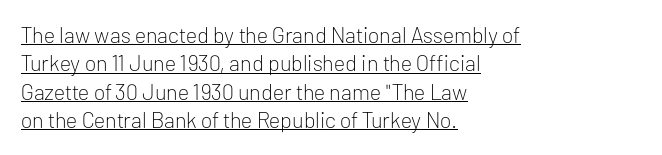
The text block is weighted toward the left margin, trailing off unevenly rightward. Characters follow at the spacing the type designer built in. Heaviness? Minimal to ordinary, like unemphasized prose. The string is rendered with underlining switched on. The axis of the letterforms is exactly vertical. The block of text has a typical density, with ordinary space between rows.
